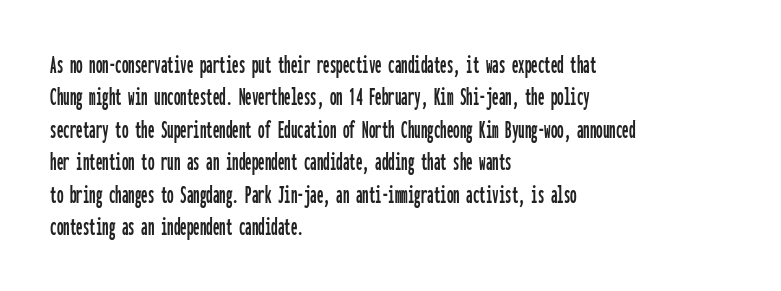
These lines sit exactly where default settings would place them. The letters stand upright; this is a roman face. Typeset ragged right — the left edge is the straight one. Just letters on the line, the space beneath them empty. Caption: standard tracking, unaltered.
